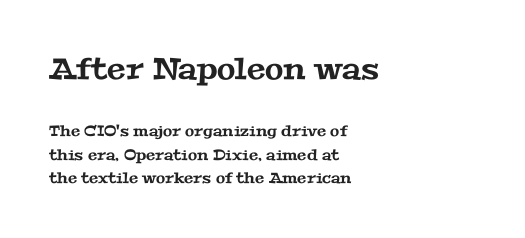
Q: Is the typeface a serif or a sans-serif typeface? A: Serif.
Q: Is the text underlined? A: No.
Q: How is the paragraph aligned? A: Left-aligned.
Q: Is the spacing between letters normal or unusually wide? A: Normal.
Q: Is the spacing between lines tight, normal or loose? A: Normal.
Q: Which block of text is set in a larger size, the first (top) or the second (bottom)? A: The first (top) one.
Q: Width (condensed, normal, or wide)? A: Wide.
Q: Stroke contrast? A: Medium.
Q: x-height? A: Medium.
Q: Monospaced? A: No.
